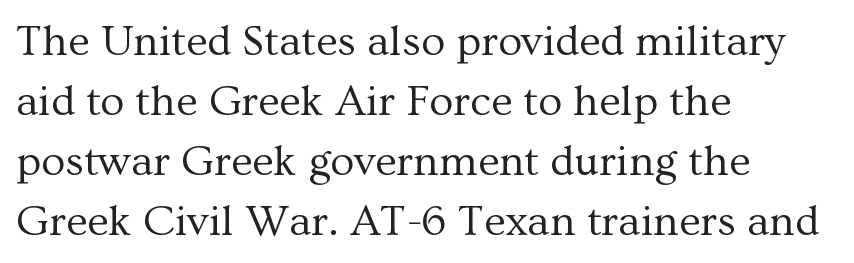
{"serif": "yes", "italic": "no", "bold": "no", "weight": "regular", "width": "normal", "stroke_contrast": "medium", "x_height": "medium", "monospaced": "no", "underline": "no", "align": "left", "line_spacing": "normal", "line_spacing_ratio": 1.36, "letter_spacing": "normal", "letter_spacing_em": 0.0, "glyph_px": 44}
